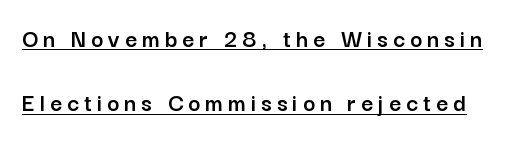
Q: Is the text italic (slanted)? A: No, it is upright.
Q: Is the text underlined? A: Yes.
Q: Is the spacing between lines tight, normal or loose? A: Loose.
